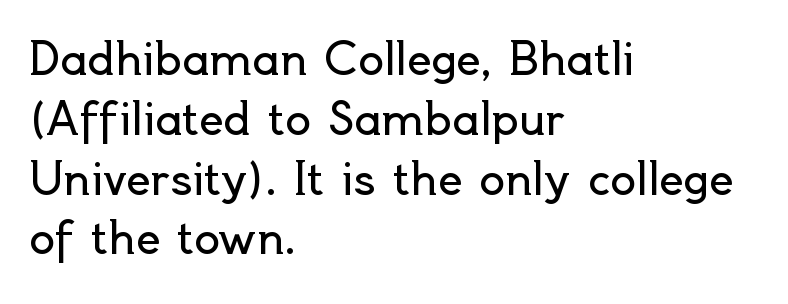
Weight: regular or lighter. Is this a fixed-width face? No — the glyphs have proportional, varying widths. The lines in this sample share a left origin and differ only in where they stop. The face used here is rendered with its standard letterfit.
